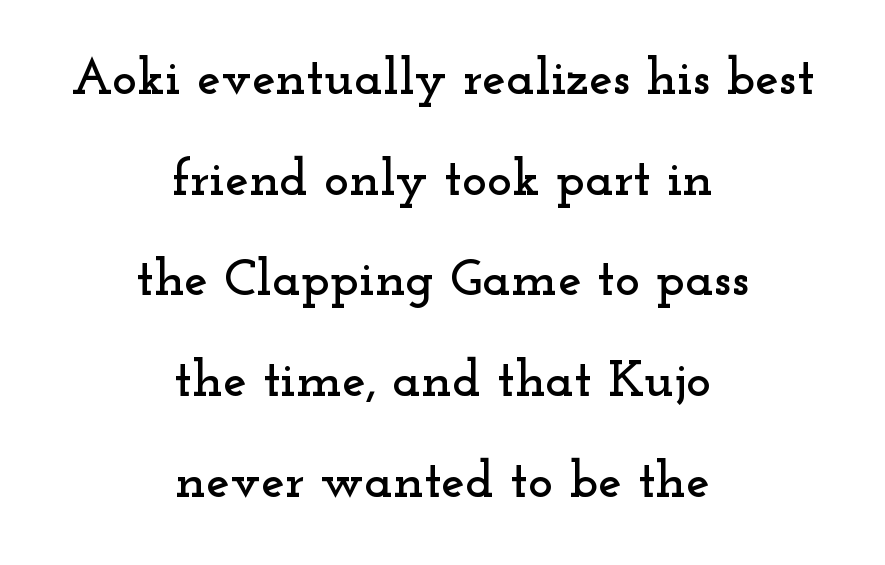
The leading is generous, giving the passage an open texture. The typesetter chose a symmetrical, centered arrangement here. The typeface chosen for these lines features serifs. Check the space under the baseline: it is left empty.
